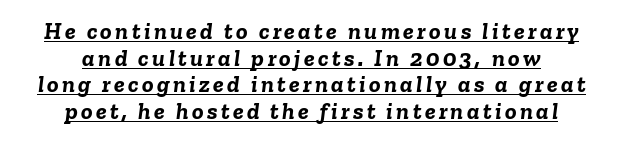
{"italic": "yes", "lean": "right", "slant_degrees": 6, "bold": "yes", "underline": "yes", "align": "center", "line_spacing": "tight", "line_spacing_ratio": 1.11, "glyph_px": 24}
